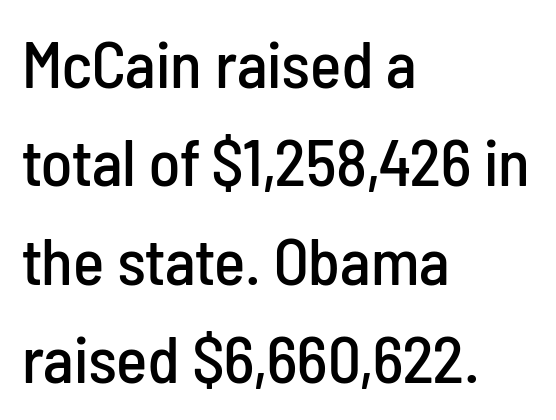
Font category for this specimen: sans-serif. Compared with a centered layout, this one pins lines to the left instead. Underlining? Definitely not there. This is the regular roman posture of the typeface.
